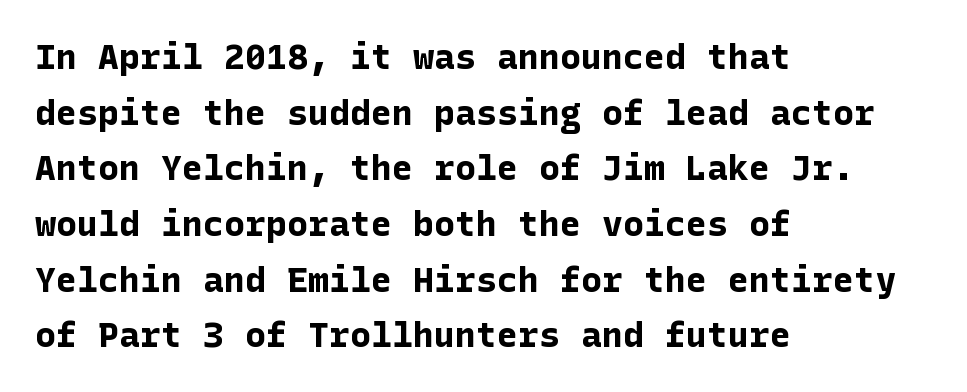
{"serif": "no", "italic": "no", "bold": "yes", "weight": "bold", "width": "normal", "stroke_contrast": "low", "x_height": "medium", "underline": "no", "align": "left", "line_spacing": "normal", "line_spacing_ratio": 1.59, "letter_spacing": "normal", "letter_spacing_em": 0.0, "glyph_px": 35}
